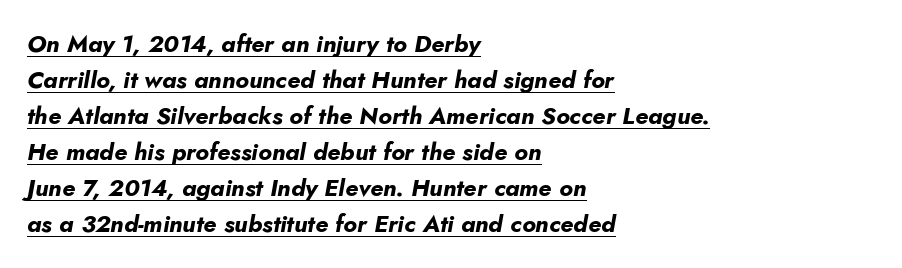
Q: Is the text bold? A: Yes.
Q: Is the text italic (slanted)? A: Yes, it leans right by about 10 degrees.
Q: Is the text underlined? A: Yes.
Q: How is the paragraph aligned? A: Left-aligned.
Q: Is the spacing between letters normal or unusually wide? A: Normal.
Q: Is the spacing between lines tight, normal or loose? A: Normal.
